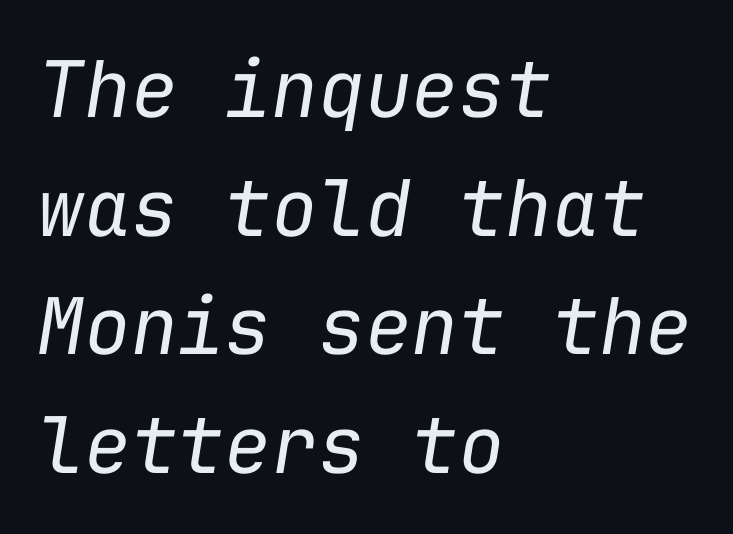
{"italic": "yes", "lean": "right", "slant_degrees": 9, "bold": "no", "weight": "regular", "width": "normal", "stroke_contrast": "low", "x_height": "medium", "monospaced": "yes", "underline": "no", "align": "left", "line_spacing": "normal", "line_spacing_ratio": 1.52, "letter_spacing": "normal", "letter_spacing_em": 0.0, "glyph_px": 78}
